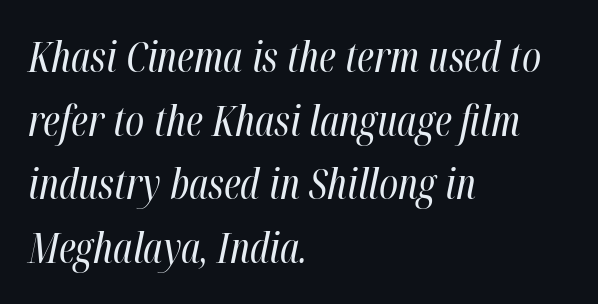
The image shows 41 px regular-weight, condensed type, italic (leaning right); set left-aligned, normal line spacing (1.55x), normal letter spacing, not underlined; high stroke contrast and a medium x-height.
